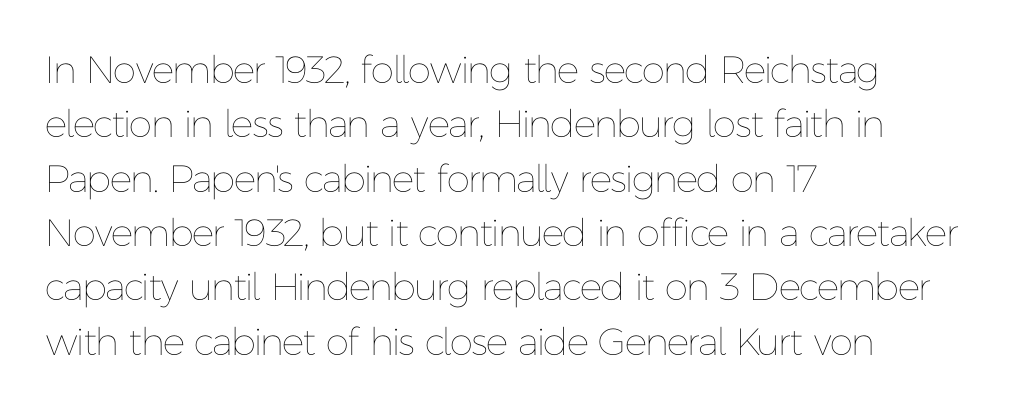
{"italic": "no", "bold": "no", "weight": "thin", "width": "normal", "stroke_contrast": "low", "x_height": "medium", "monospaced": "no", "underline": "no", "align": "left", "line_spacing": "normal", "line_spacing_ratio": 1.43, "letter_spacing": "normal", "letter_spacing_em": 0.0, "glyph_px": 38}
